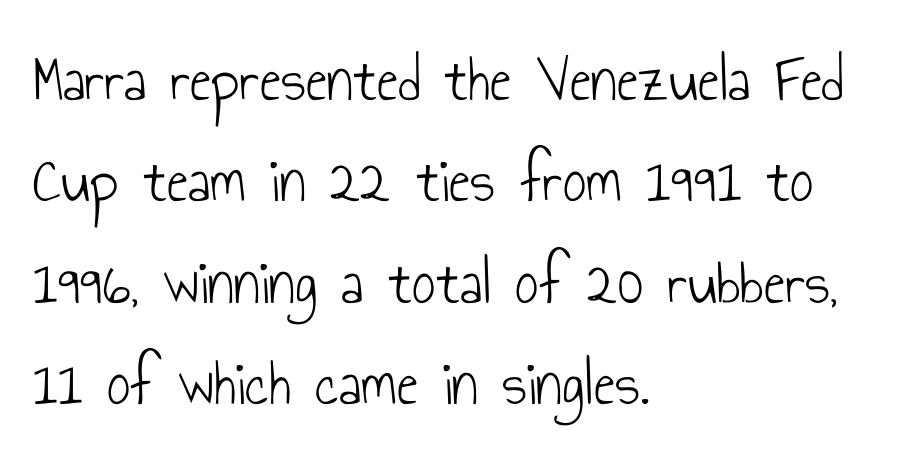
Q: Is the text bold? A: No.
Q: Is the text italic (slanted)? A: No, it is upright.
Q: Is the typeface a serif or a sans-serif typeface? A: Sans-serif.
Q: Is the text underlined? A: No.
Q: How is the paragraph aligned? A: Left-aligned.
Q: Is the spacing between letters normal or unusually wide? A: Normal.
Q: Is the spacing between lines tight, normal or loose? A: Normal.
Q: Width (condensed, normal, or wide)? A: Condensed.
Q: Stroke contrast? A: Low.
Q: x-height? A: Small.
Q: Monospaced? A: No.
